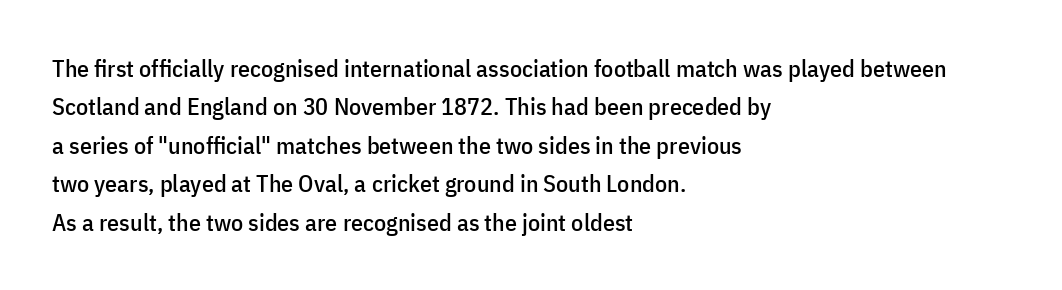
{"italic": "no", "underline": "no", "align": "left", "line_spacing": "normal", "line_spacing_ratio": 1.6, "letter_spacing": "normal", "letter_spacing_em": 0.0, "glyph_px": 24}
